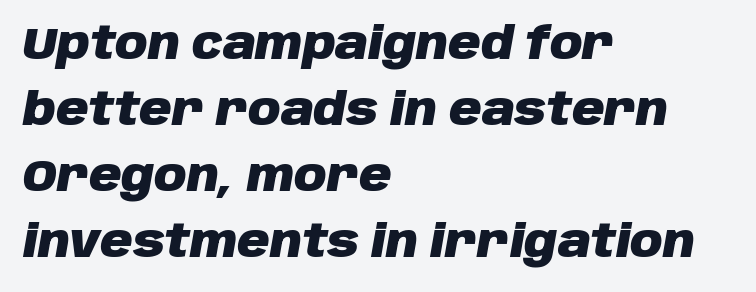
This block has exactly the height ordinary leading produces. Summary of weight: heavy, a full bold. The letters are slanted; this is an italic face. The area under the type is left untouched. This rendering uses left alignment, leaving the right contour irregular.
